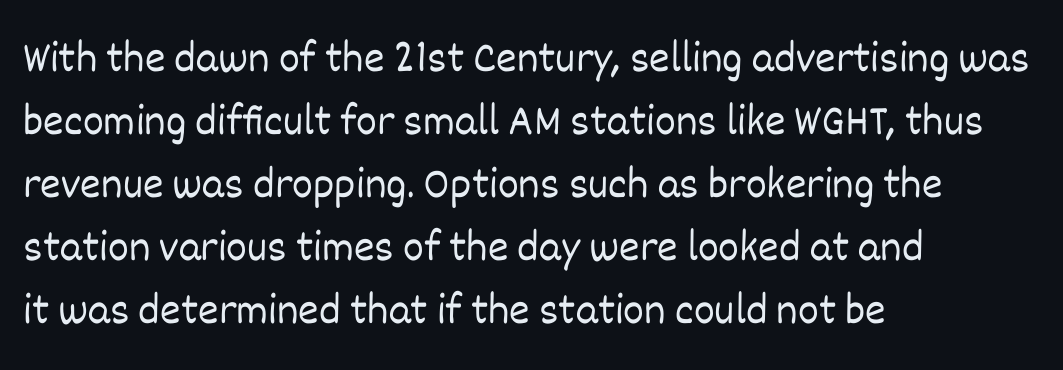
The image shows 44 px light type, upright; set left-aligned, normal line spacing (1.43x), normal letter spacing, not underlined; low stroke contrast and a large x-height.
